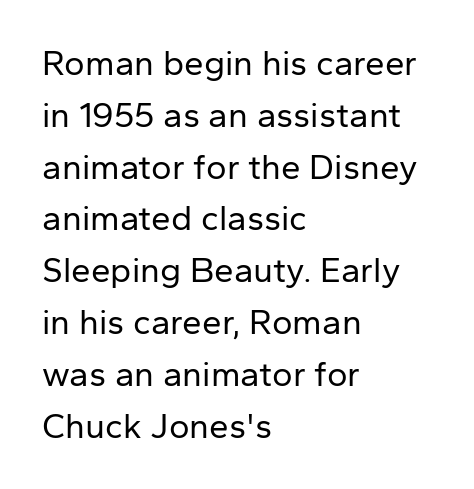
The image shows 35 px regular-weight sans-serif type, upright; set left-aligned, normal line spacing (1.48x), normal letter spacing, not underlined; low stroke contrast and a medium x-height.
